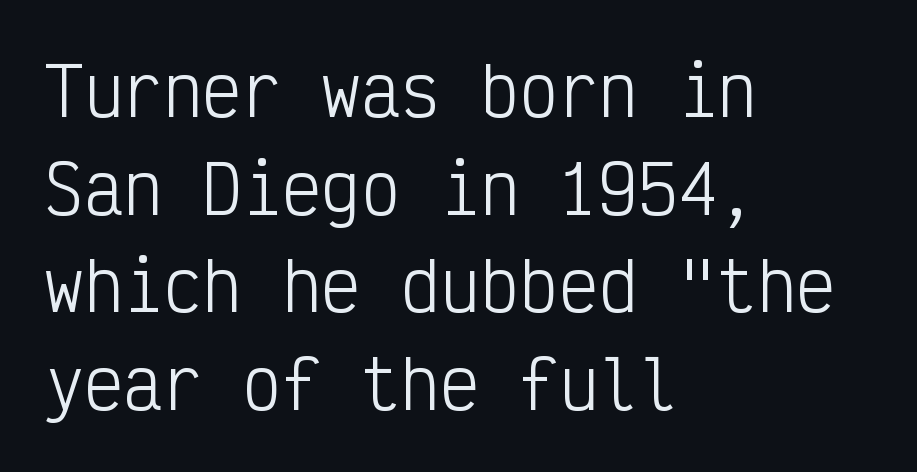
Regular leading. Tall strokes in this sample are plumb rather than angled. Font category for this specimen: sans-serif. There is no visible air inserted between adjacent glyphs. The ragged edge is on the right, which tells us the setting is flush left.
